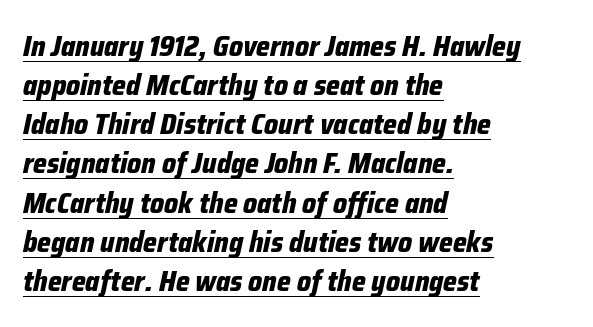
Q: Is the text bold? A: Yes.
Q: Is the text italic (slanted)? A: Yes, it leans right by about 12 degrees.
Q: Is the text underlined? A: Yes.
Q: How is the paragraph aligned? A: Left-aligned.
Q: Is the spacing between letters normal or unusually wide? A: Normal.
Q: Is the spacing between lines tight, normal or loose? A: Normal.
Q: Width (condensed, normal, or wide)? A: Condensed.
Q: Stroke contrast? A: Low.
Q: x-height? A: Medium.
Q: Monospaced? A: No.
